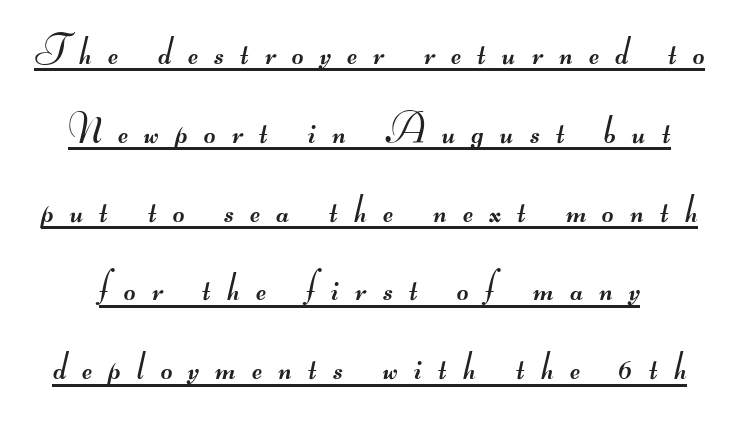
Q: Is the text bold? A: No.
Q: Is the typeface a serif or a sans-serif typeface? A: Sans-serif.
Q: Is the text underlined? A: Yes.
Q: Is the spacing between letters normal or unusually wide? A: Unusually wide.
Q: Is the spacing between lines tight, normal or loose? A: Loose.
Q: Width (condensed, normal, or wide)? A: Wide.
Q: Stroke contrast? A: Medium.
Q: Monospaced? A: No.
